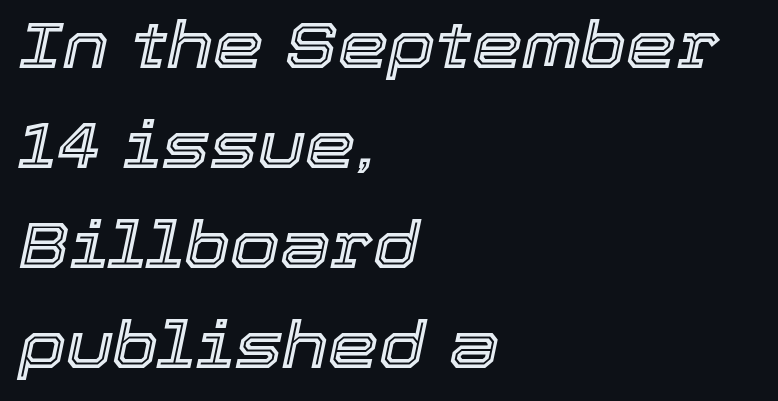
The image shows 64 px text type, italic (leaning right); set left-aligned, normal line spacing (1.56x), normal letter spacing, not underlined; a medium x-height.
